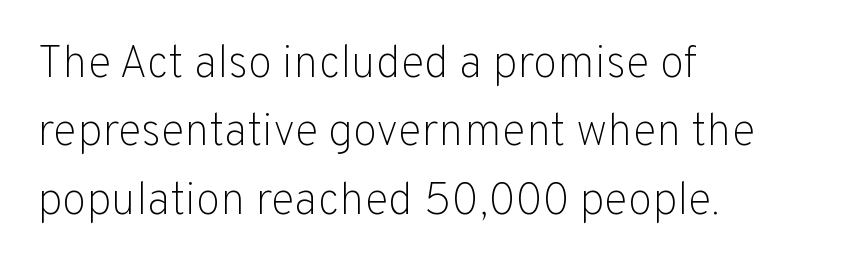
The image shows 45 px light sans-serif type, upright; set left-aligned, normal line spacing (1.52x), normal letter spacing, not underlined; low stroke contrast and a medium x-height.
